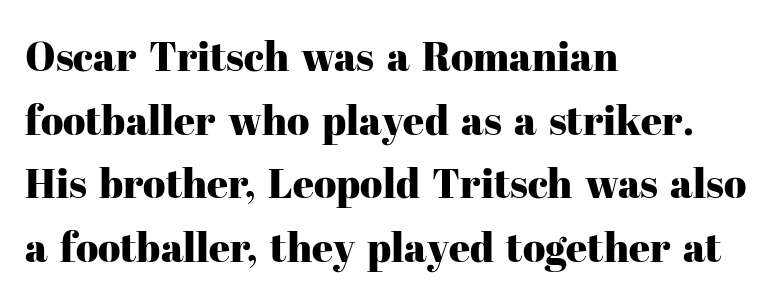
The image shows 41 px serif type, upright; set left-aligned, normal line spacing (1.55x), normal letter spacing, not underlined; high stroke contrast and a medium x-height.
